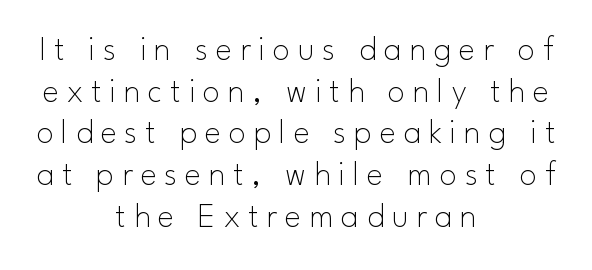
Q: Is the text bold? A: No.
Q: Is the text italic (slanted)? A: No, it is upright.
Q: Is the typeface a serif or a sans-serif typeface? A: Sans-serif.
Q: Is the text underlined? A: No.
Q: How is the paragraph aligned? A: Centered.
Q: Is the spacing between letters normal or unusually wide? A: Unusually wide.
Q: Width (condensed, normal, or wide)? A: Normal.
Q: Stroke contrast? A: Low.
Q: x-height? A: Small.
Q: Monospaced? A: No.
